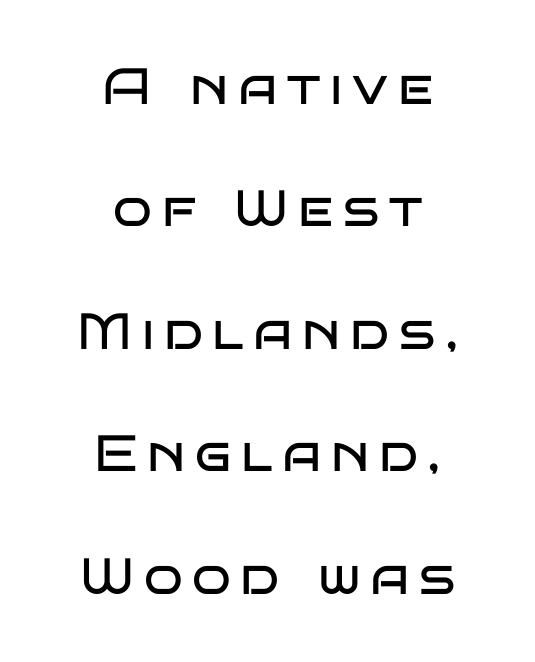
{"serif": "no", "italic": "no", "bold": "no", "weight": "regular", "width": "wide", "stroke_contrast": "low", "x_height": "large", "monospaced": "no", "underline": "no", "align": "center", "line_spacing": "loose", "line_spacing_ratio": 2.4, "glyph_px": 51}
